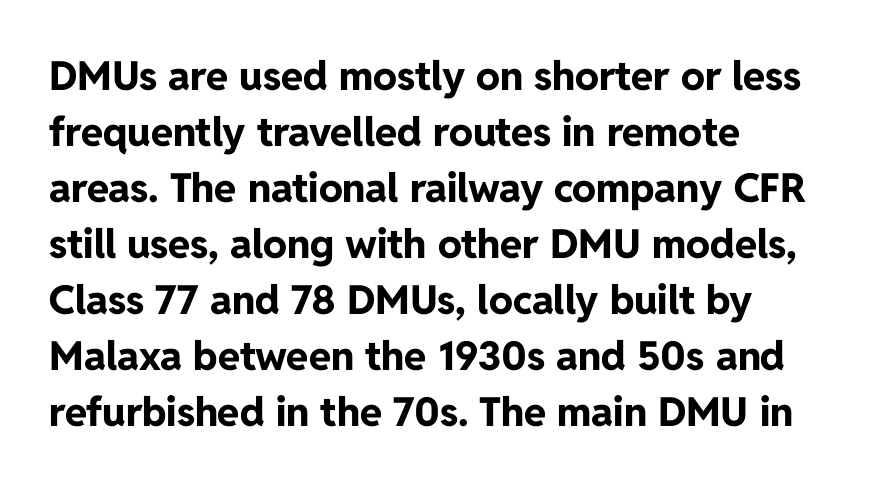
Honestly, the letter spacing is just normal — you wouldn't notice it. The font family rendered here belongs to the sans-serif group. The rendering uses natural spacing where letterforms have individual widths. When letters stand straight like this, we call the style roman or upright. Rule under the text: the space is simply empty. The text block is weighted toward the left margin, trailing off unevenly rightward.
